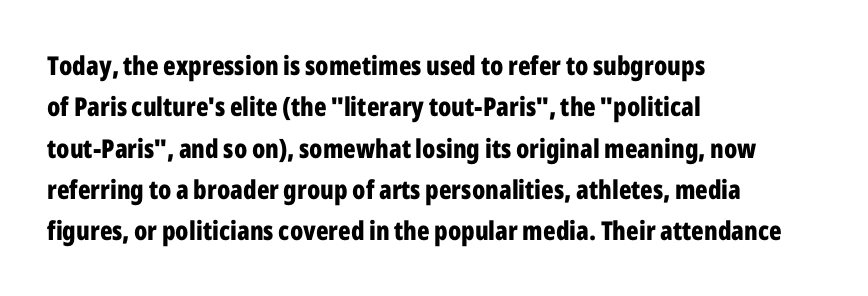
Descenders are the only things crossing below the line. Honestly, the row spacing looks completely unremarkable. The font is running at its bold setting. Inter-character spacing is left at the font's built-in metrics. Vertical strokes here are truly vertical.
